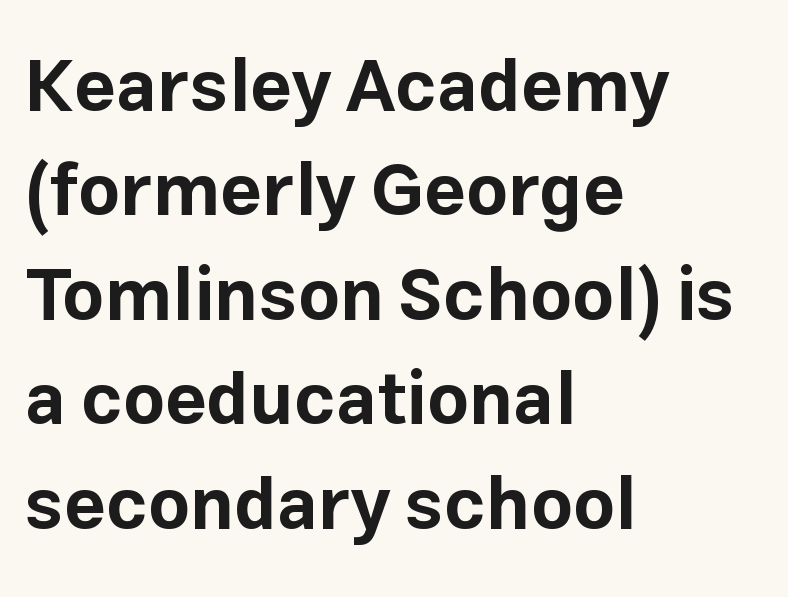
{"serif": "no", "italic": "no", "bold": "yes", "weight": "bold", "width": "normal", "stroke_contrast": "low", "x_height": "medium", "monospaced": "no", "underline": "no", "align": "left", "line_spacing": "normal", "line_spacing_ratio": 1.43, "letter_spacing": "normal", "letter_spacing_em": 0.0, "glyph_px": 73}
